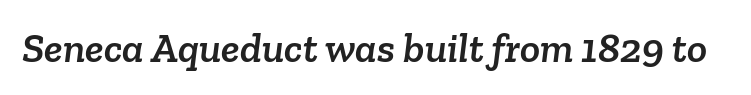
These lines are rendered in a variable-pitch font. The horizontal fit of the characters is conventional and even. Words float on clear page, feet unadorned. A typesetter would label this face a serif.
